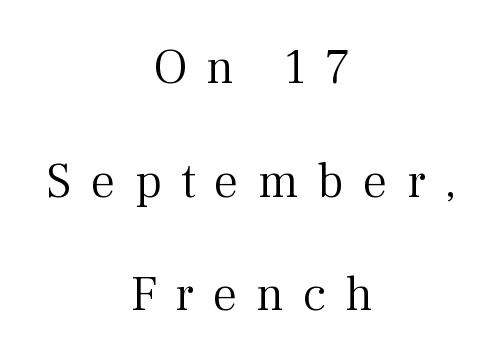
Q: Is the text bold? A: No.
Q: Is the text italic (slanted)? A: No, it is upright.
Q: Is the typeface a serif or a sans-serif typeface? A: Serif.
Q: Is the text underlined? A: No.
Q: How is the paragraph aligned? A: Centered.
Q: Is the spacing between letters normal or unusually wide? A: Unusually wide.
Q: Is the spacing between lines tight, normal or loose? A: Loose.
Q: Width (condensed, normal, or wide)? A: Normal.
Q: Stroke contrast? A: Medium.
Q: x-height? A: Medium.
Q: Monospaced? A: No.
